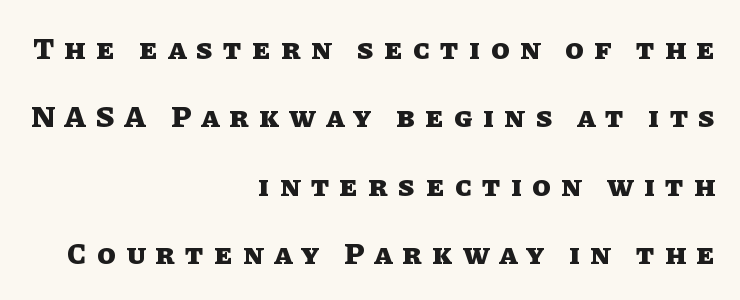
{"italic": "no", "bold": "yes", "weight": "heavy", "width": "normal", "stroke_contrast": "low", "x_height": "large", "monospaced": "no", "underline": "no", "align": "right", "line_spacing": "loose", "line_spacing_ratio": 2.28, "letter_spacing": "wide", "letter_spacing_em": 0.35, "glyph_px": 30}
